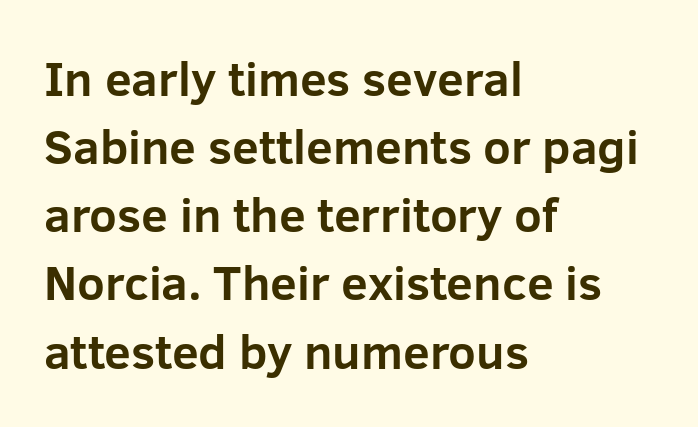
The image shows 48 px bold sans-serif type, upright; set left-aligned, normal line spacing (1.42x), normal letter spacing, not underlined; low stroke contrast and a medium x-height.
